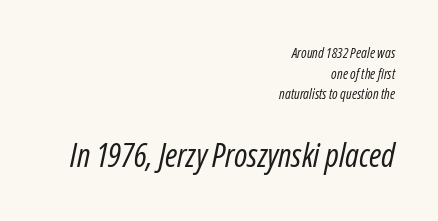
The image shows 33 px regular-weight, condensed type, italic (leaning right); set right-aligned, normal line spacing (1.47x), normal letter spacing, not underlined; the second (bottom) block is 2.36x larger; low stroke contrast and a medium x-height.
